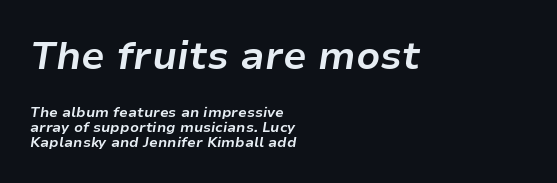
The image shows 38 px bold type, italic (leaning right); set left-aligned, tight line spacing (1.09x), normal letter spacing, not underlined; the first (top) block is 2.71x larger; low stroke contrast and a medium x-height.
